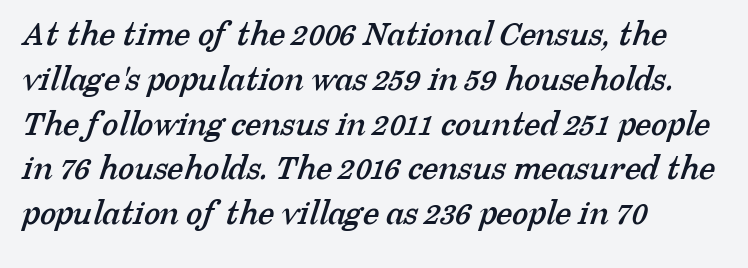
The image shows 37 px serif type; set left-aligned, line spacing 1.21x, normal letter spacing, not underlined; low stroke contrast and a medium x-height.
